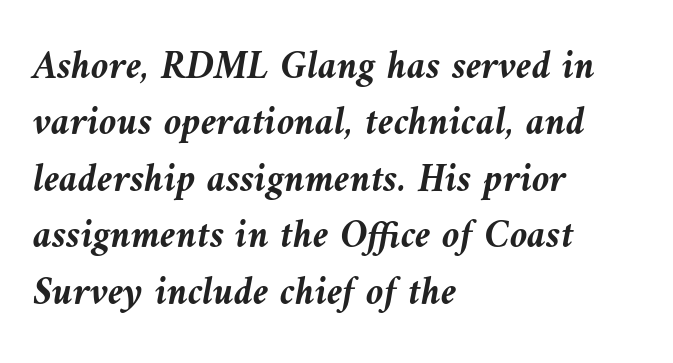
{"italic": "yes", "lean": "left", "slant_degrees": 10, "bold": "yes", "weight": "semibold", "width": "normal", "stroke_contrast": "medium", "x_height": "medium", "monospaced": "no", "underline": "no", "align": "left", "line_spacing": "normal", "line_spacing_ratio": 1.41, "letter_spacing": "normal", "letter_spacing_em": 0.0, "glyph_px": 40}
